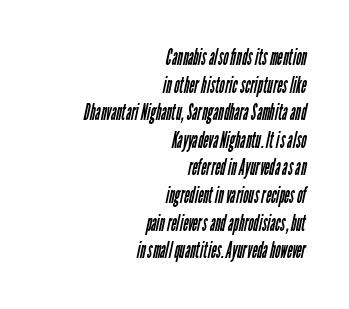
Q: Is the text bold? A: No.
Q: Is the text underlined? A: No.
Q: How is the paragraph aligned? A: Right-aligned.
Q: Is the spacing between letters normal or unusually wide? A: Normal.
